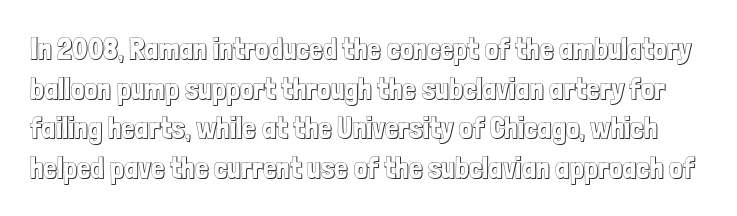
{"italic": "no", "width": "condensed", "x_height": "medium", "monospaced": "no", "underline": "no", "line_spacing": "normal", "line_spacing_ratio": 1.32, "letter_spacing": "normal", "letter_spacing_em": 0.0, "glyph_px": 30}
